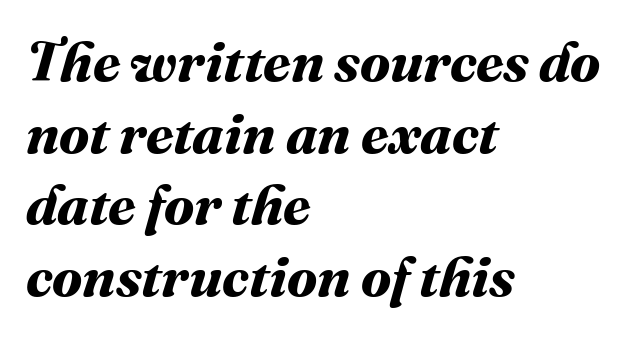
The rendering uses a bold face; every stroke is thick and dark. The gaps between neighbouring characters are ordinary and unremarkable. Vertical spacing — default. Each line starts at the same left margin while the right side varies. The specimen omits any rule beneath the text block's lines.
